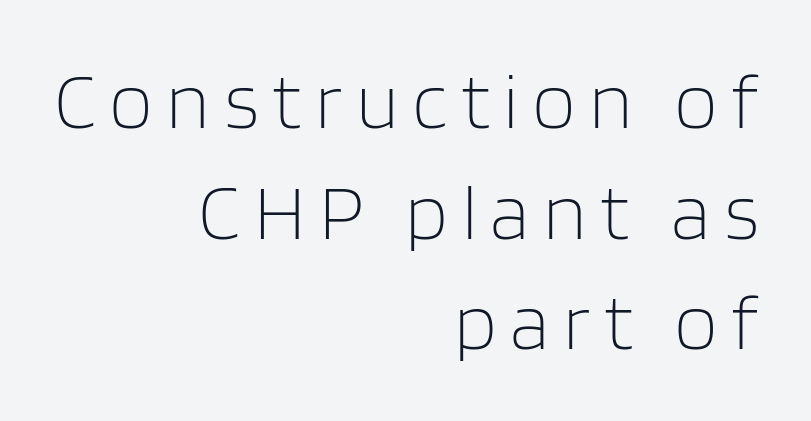
Q: Is the text bold? A: No.
Q: Is the text italic (slanted)? A: No, it is upright.
Q: Is the typeface a serif or a sans-serif typeface? A: Sans-serif.
Q: Is the text underlined? A: No.
Q: How is the paragraph aligned? A: Right-aligned.
Q: Is the spacing between lines tight, normal or loose? A: Normal.
Q: Width (condensed, normal, or wide)? A: Normal.
Q: Stroke contrast? A: Low.
Q: x-height? A: Large.
Q: Monospaced? A: No.
